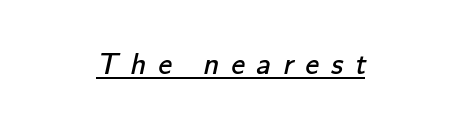
{"serif": "no", "bold": "no", "weight": "regular", "width": "normal", "stroke_contrast": "low", "x_height": "small", "monospaced": "no", "underline": "yes", "align": "center", "letter_spacing": "wide", "letter_spacing_em": 0.38, "glyph_px": 31}
